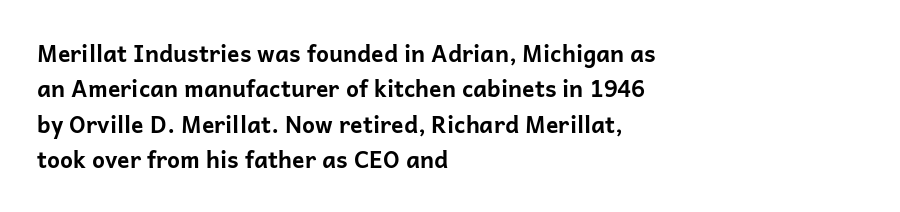
{"italic": "no", "bold": "yes", "underline": "no", "align": "left", "line_spacing": "normal", "line_spacing_ratio": 1.54, "letter_spacing": "normal", "letter_spacing_em": 0.0, "glyph_px": 23}
